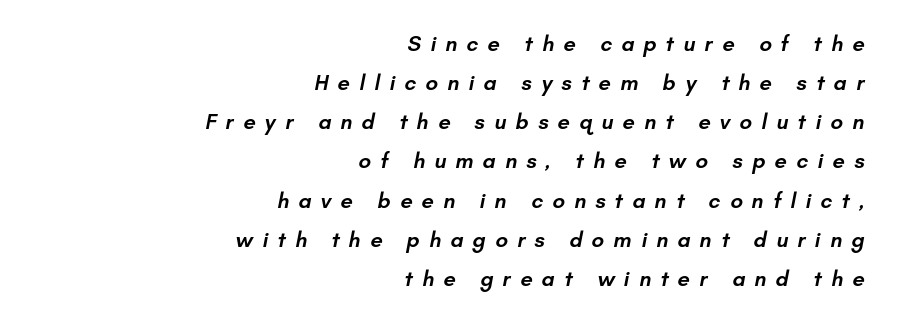
These words are printed semibold, heavier than regular yet not bold. Compared with a flush-left layout, this one pins lines to the opposite, right side. The letterforms stand isolated, each surrounded by extra space. Rule under the text: the space is simply empty.
